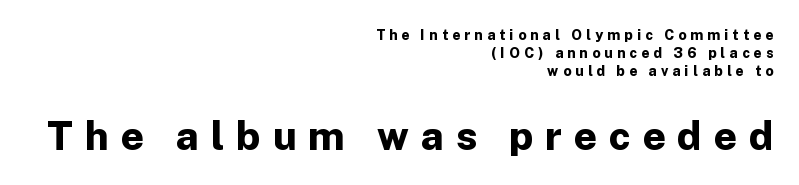
The image shows 40 px bold sans-serif type, upright; set right-aligned, normal line spacing (1.28x), unusually wide letter spacing (+0.3 em), not underlined; the second (bottom) block is 2.86x larger; low stroke contrast and a medium x-height.
